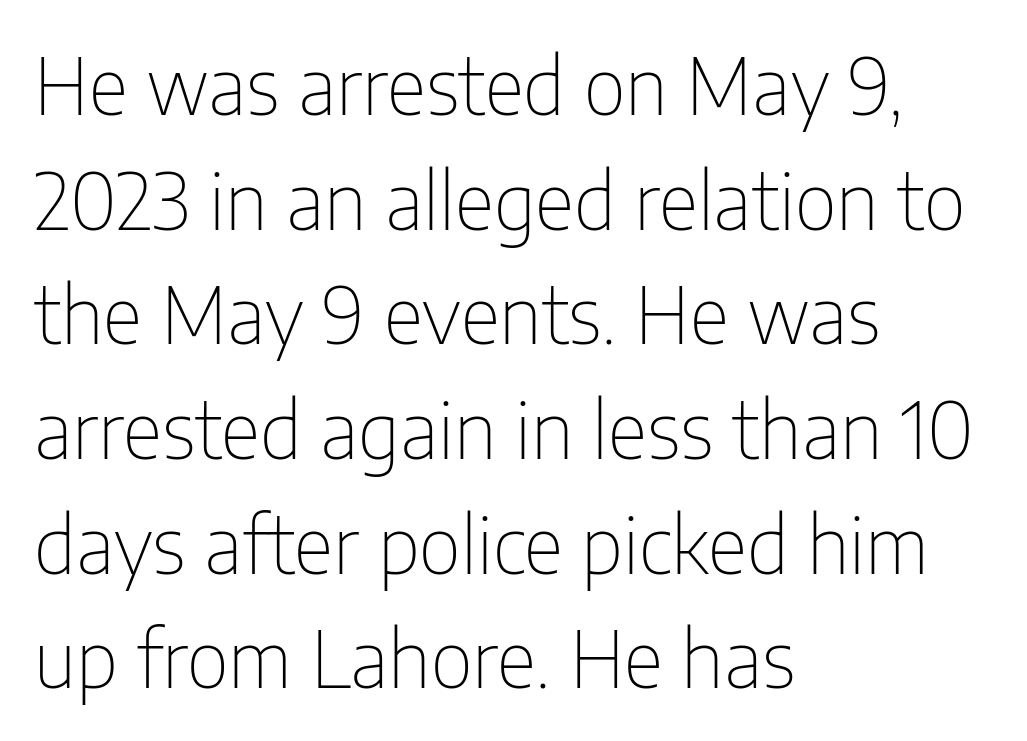
{"serif": "no", "italic": "no", "bold": "no", "weight": "thin", "width": "condensed", "stroke_contrast": "low", "x_height": "medium", "monospaced": "no", "underline": "no", "align": "left", "line_spacing": "normal", "line_spacing_ratio": 1.47, "letter_spacing": "normal", "letter_spacing_em": 0.0, "glyph_px": 78}
